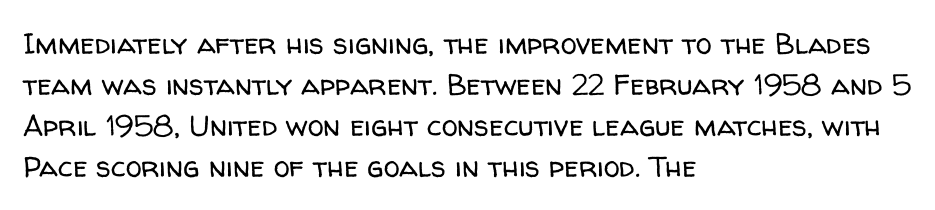
{"serif": "no", "italic": "no", "bold": "no", "weight": "regular", "width": "normal", "stroke_contrast": "low", "x_height": "medium", "monospaced": "no", "underline": "no", "align": "left", "line_spacing": "normal", "line_spacing_ratio": 1.41, "letter_spacing": "normal", "letter_spacing_em": 0.0, "glyph_px": 29}
